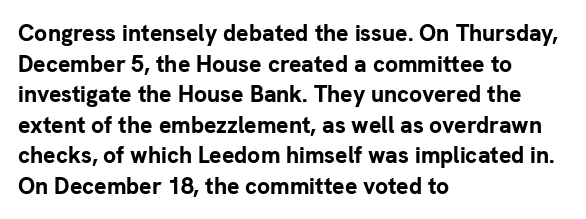
Nobody touched the tracking dial on this one. Heft: maximum for text — a bold. The rendering anchors every line to the left-hand side. The line-height multiplier appears to be the usual default.
